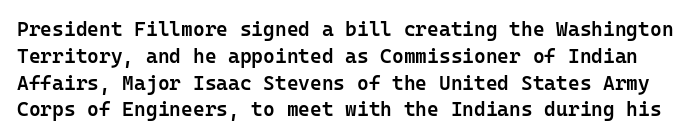
{"italic": "no", "bold": "semi", "underline": "no", "line_spacing": "normal", "line_spacing_ratio": 1.34, "letter_spacing": "normal", "letter_spacing_em": 0.0, "glyph_px": 20}
